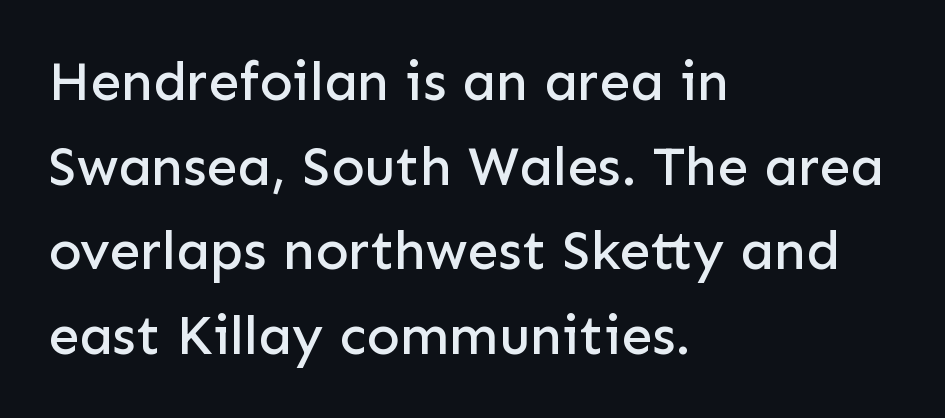
{"serif": "no", "italic": "no", "width": "normal", "stroke_contrast": "low", "x_height": "medium", "monospaced": "no", "underline": "no", "align": "left", "line_spacing": "normal", "line_spacing_ratio": 1.54, "letter_spacing": "normal", "letter_spacing_em": 0.0, "glyph_px": 55}
